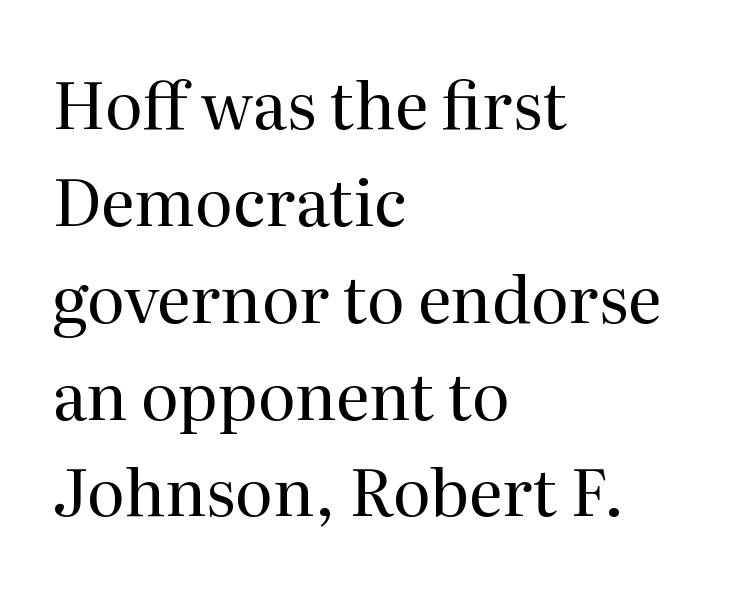
Vertical strokes here are truly vertical. This rendering leaves character spacing at its baseline value. The text block is weighted toward the left margin, trailing off unevenly rightward. No chunkiness to these letters — they're not bold. Varying glyph widths throughout — classic text-font behaviour. Typographically, this falls in the serif category.
